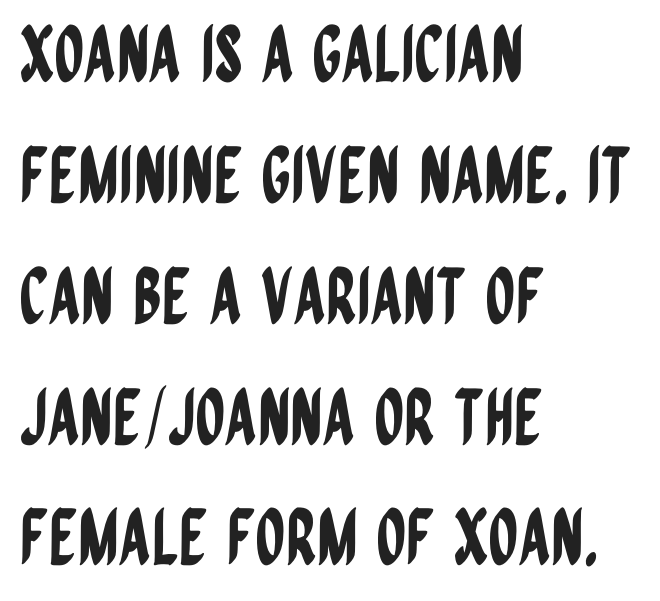
{"serif": "no", "italic": "no", "width": "condensed", "stroke_contrast": "low", "x_height": "large", "monospaced": "no", "underline": "no", "align": "left", "line_spacing": "normal", "line_spacing_ratio": 1.59, "letter_spacing": "normal", "letter_spacing_em": 0.0, "glyph_px": 76}
